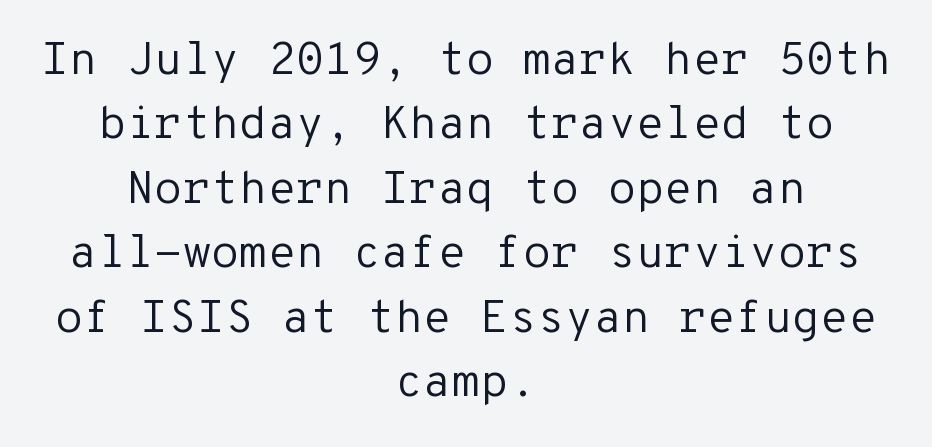
Ordinary non-slanted type is in use. Visually the block forms a symmetrical silhouette, jagged on both flanks. Standard letterfit; no display-style spreading of the glyphs. Nothing heavy about these letters — not bold at all. Successive baselines arrive at the customary interval.
